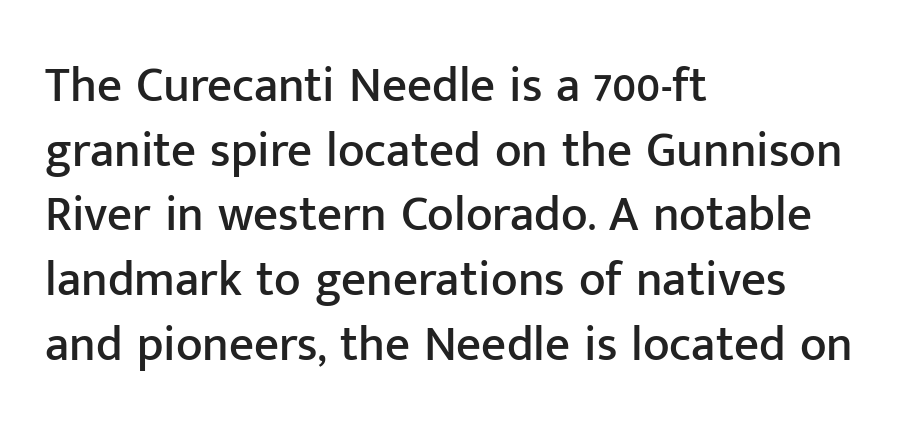
The image shows 49 px sans-serif type, upright; set left-aligned, normal line spacing (1.32x), normal letter spacing, not underlined; low stroke contrast and a medium x-height.
